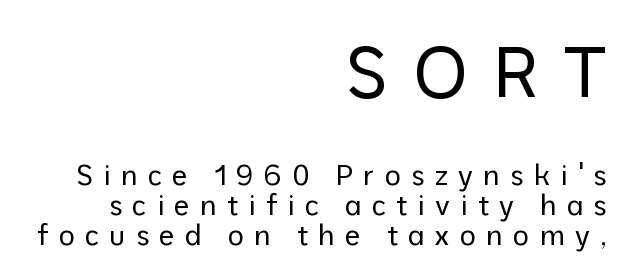
{"serif": "no", "italic": "no", "bold": "no", "weight": "regular", "width": "normal", "stroke_contrast": "low", "x_height": "medium", "monospaced": "no", "underline": "no", "align": "right", "line_spacing": "tight", "line_spacing_ratio": 1.06, "letter_spacing": "wide", "letter_spacing_em": 0.36, "larger_block": "first", "size_ratio": 2.5, "glyph_px": 70}
